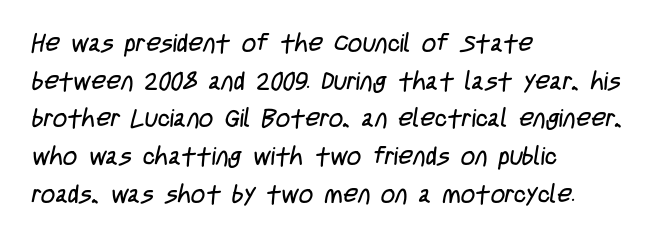
Q: Is the text bold? A: No.
Q: Is the text underlined? A: No.
Q: How is the paragraph aligned? A: Left-aligned.
Q: Is the spacing between letters normal or unusually wide? A: Normal.
Q: Is the spacing between lines tight, normal or loose? A: Normal.
